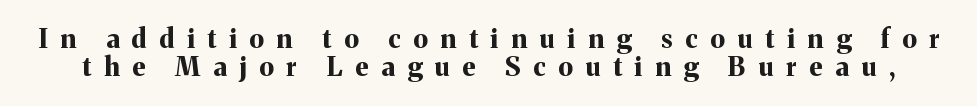
Q: Is the text bold? A: Yes.
Q: Is the text italic (slanted)? A: No, it is upright.
Q: Is the text underlined? A: No.
Q: Is the spacing between letters normal or unusually wide? A: Unusually wide.
Q: Is the spacing between lines tight, normal or loose? A: Tight.
